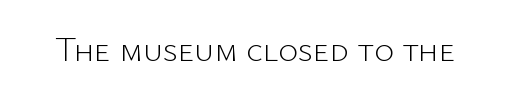
{"serif": "no", "italic": "no", "bold": "no", "weight": "light", "width": "normal", "stroke_contrast": "low", "x_height": "medium", "monospaced": "no", "underline": "no", "letter_spacing": "normal", "letter_spacing_em": 0.0, "glyph_px": 34}
